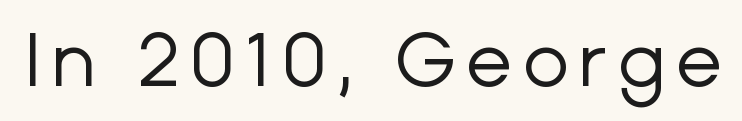
The image shows 77 px regular-weight sans-serif type, upright; set not underlined; low stroke contrast and a medium x-height.
